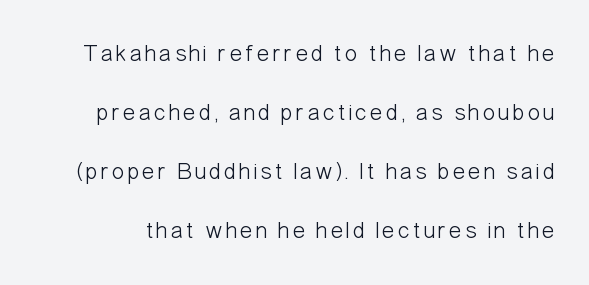
{"italic": "no", "bold": "no", "underline": "no", "line_spacing": "loose", "line_spacing_ratio": 2.46, "glyph_px": 24}
